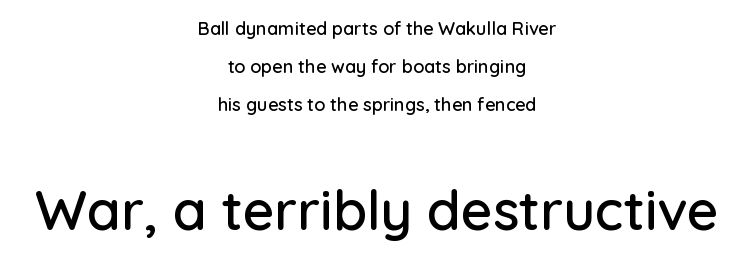
{"serif": "no", "italic": "no", "width": "normal", "stroke_contrast": "low", "x_height": "medium", "monospaced": "no", "underline": "no", "align": "center", "line_spacing": "loose", "line_spacing_ratio": 2.11, "letter_spacing": "normal", "letter_spacing_em": 0.0, "larger_block": "second", "size_ratio": 3.06, "glyph_px": 55}
